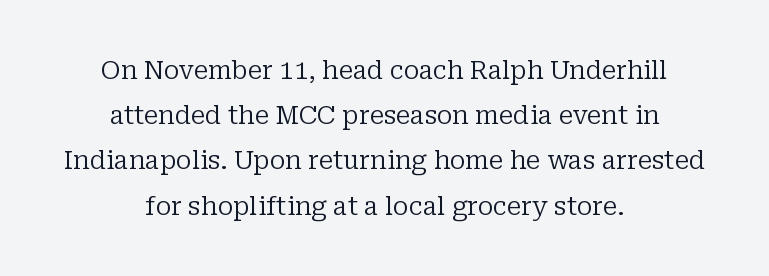
The image shows 26 px text type, upright; set centered, line spacing 1.74x, normal letter spacing, not underlined.
